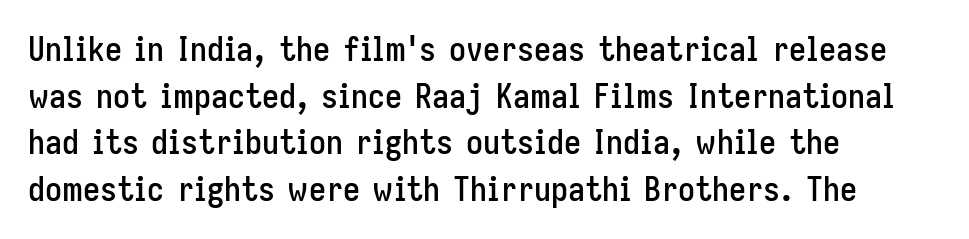
{"serif": "no", "italic": "no", "width": "condensed", "stroke_contrast": "low", "x_height": "medium", "monospaced": "no", "underline": "no", "align": "left", "line_spacing": "normal", "line_spacing_ratio": 1.37, "letter_spacing": "normal", "letter_spacing_em": 0.0, "glyph_px": 34}
